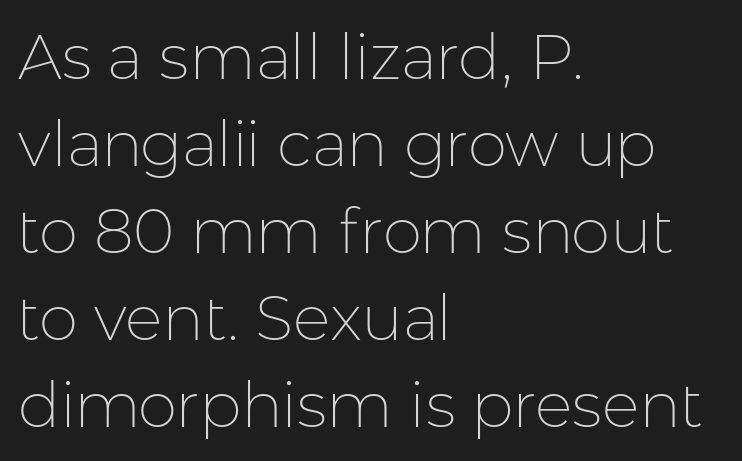
{"serif": "no", "italic": "no", "bold": "no", "weight": "thin", "width": "normal", "stroke_contrast": "low", "x_height": "medium", "monospaced": "no", "underline": "no", "align": "left", "line_spacing": "normal", "line_spacing_ratio": 1.38, "letter_spacing": "normal", "letter_spacing_em": 0.0, "glyph_px": 63}
